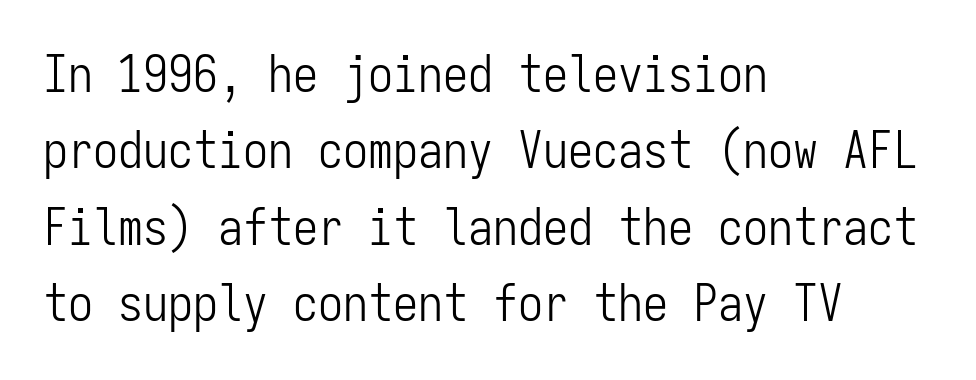
{"serif": "no", "italic": "no", "bold": "no", "weight": "light", "width": "condensed", "stroke_contrast": "low", "x_height": "medium", "monospaced": "yes", "underline": "no", "align": "left", "line_spacing": "normal", "line_spacing_ratio": 1.53, "letter_spacing": "normal", "letter_spacing_em": 0.0, "glyph_px": 50}
